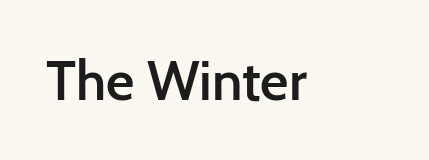
Q: Is the text bold? A: Semi-bold.
Q: Is the text italic (slanted)? A: No, it is upright.
Q: Is the typeface a serif or a sans-serif typeface? A: Sans-serif.
Q: Is the text underlined? A: No.
Q: Is the spacing between letters normal or unusually wide? A: Normal.
Q: Width (condensed, normal, or wide)? A: Normal.
Q: Stroke contrast? A: Low.
Q: x-height? A: Medium.
Q: Monospaced? A: No.
